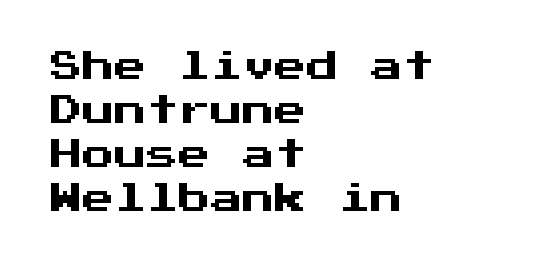
{"serif": "no", "italic": "no", "width": "normal", "stroke_contrast": "medium", "x_height": "medium", "monospaced": "yes", "underline": "no", "align": "left", "line_spacing": "normal", "line_spacing_ratio": 1.38, "letter_spacing": "normal", "letter_spacing_em": 0.0, "glyph_px": 32}
